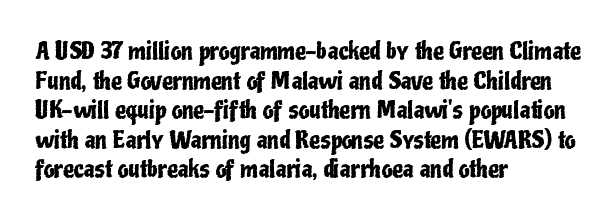
{"italic": "no", "underline": "no", "align": "left", "line_spacing_ratio": 1.23, "letter_spacing": "normal", "letter_spacing_em": 0.0, "glyph_px": 24}
